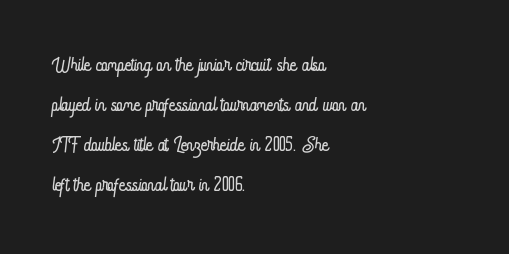
Q: Is the text bold? A: No.
Q: Is the text underlined? A: No.
Q: How is the paragraph aligned? A: Left-aligned.
Q: Is the spacing between letters normal or unusually wide? A: Normal.
Q: Is the spacing between lines tight, normal or loose? A: Normal.
Q: Width (condensed, normal, or wide)? A: Condensed.
Q: Stroke contrast? A: Low.
Q: x-height? A: Small.
Q: Monospaced? A: No.
